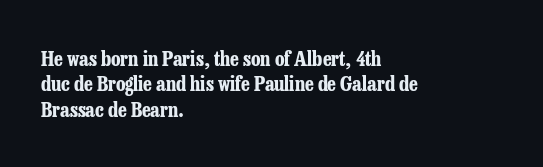
Characters follow at the spacing the type designer built in. What's the leading like? Ordinary, nothing unusual. Horizontal alignment here is leftward, the default for most running prose. The words here are not underlined. The typesetting leans heavy: a genuine bold.
